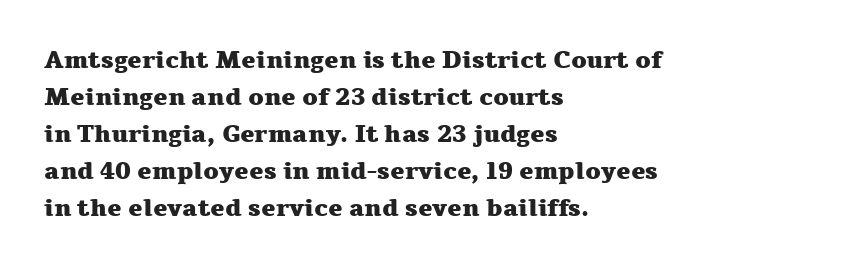
Q: Is the text bold? A: Yes.
Q: Is the text italic (slanted)? A: No, it is upright.
Q: Is the text underlined? A: No.
Q: How is the paragraph aligned? A: Left-aligned.
Q: Is the spacing between letters normal or unusually wide? A: Normal.
Q: Is the spacing between lines tight, normal or loose? A: Normal.
